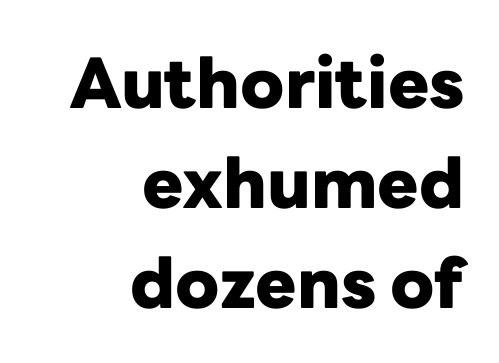
Q: Is the text bold? A: Yes.
Q: Is the text italic (slanted)? A: No, it is upright.
Q: Is the typeface a serif or a sans-serif typeface? A: Sans-serif.
Q: Is the text underlined? A: No.
Q: How is the paragraph aligned? A: Right-aligned.
Q: Is the spacing between letters normal or unusually wide? A: Normal.
Q: Is the spacing between lines tight, normal or loose? A: Normal.
Q: Width (condensed, normal, or wide)? A: Normal.
Q: Stroke contrast? A: Low.
Q: x-height? A: Medium.
Q: Monospaced? A: No.
